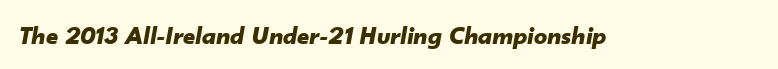
The image shows 26 px bold type, italic (leaning right); set normal letter spacing, not underlined.
